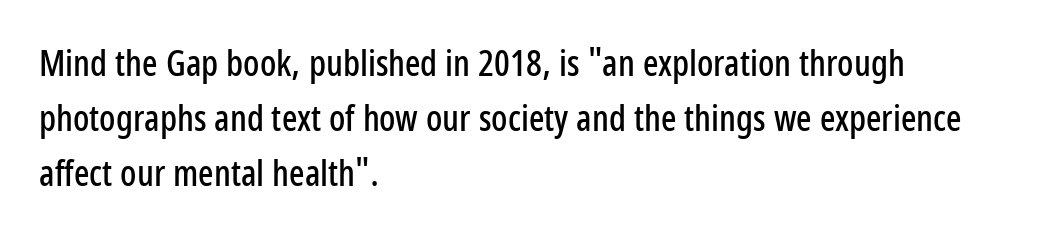
{"serif": "no", "italic": "no", "width": "condensed", "stroke_contrast": "low", "x_height": "medium", "monospaced": "no", "underline": "no", "align": "left", "line_spacing": "normal", "line_spacing_ratio": 1.53, "letter_spacing": "normal", "letter_spacing_em": 0.0, "glyph_px": 36}
